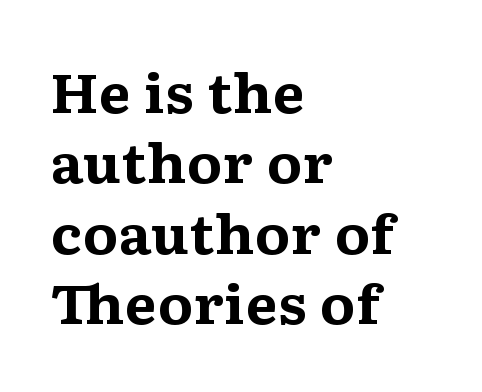
{"serif": "yes", "italic": "no", "bold": "yes", "weight": "bold", "width": "wide", "stroke_contrast": "medium", "x_height": "medium", "monospaced": "no", "underline": "no", "align": "left", "line_spacing": "normal", "line_spacing_ratio": 1.33, "letter_spacing": "normal", "letter_spacing_em": 0.0, "glyph_px": 53}
